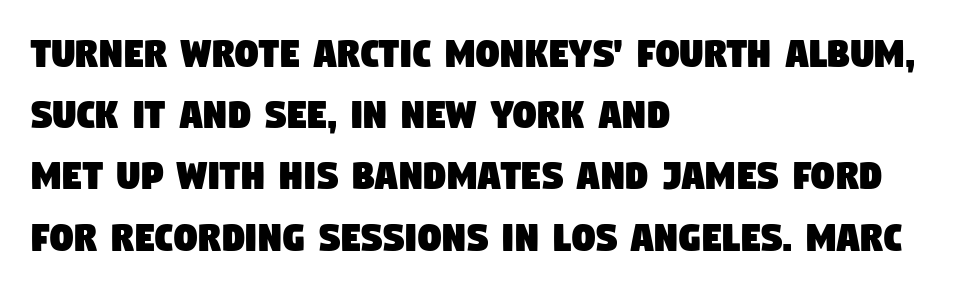
Letter spacing: default. Type style note: lacks serifs. Regular leading. The text block is weighted toward the left margin, trailing off unevenly rightward. The passage shown is typed in a proportional face where columns would drift.
